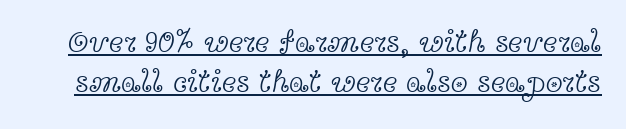
The image shows 31 px light, wide serif type; set normal line spacing (1.3x), normal letter spacing, underlined; a medium x-height.
